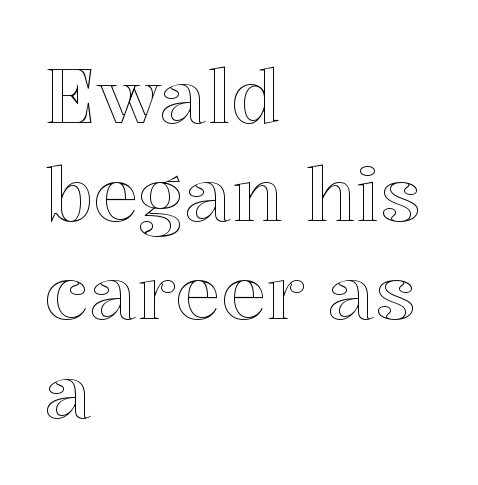
Q: Is the text italic (slanted)? A: No, it is upright.
Q: Is the text underlined? A: No.
Q: How is the paragraph aligned? A: Left-aligned.
Q: Is the spacing between letters normal or unusually wide? A: Normal.
Q: Is the spacing between lines tight, normal or loose? A: Normal.
Q: Width (condensed, normal, or wide)? A: Normal.
Q: x-height? A: Medium.
Q: Monospaced? A: No.
